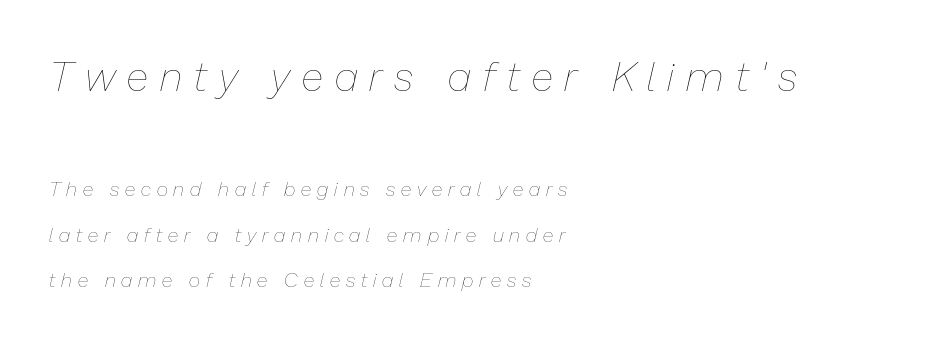
Every row of glyphs begins at an identical x-position on the left. Here the designer chose a conventional face with non-uniform glyph widths. In terms of posture, this sample is oblique. In terms of leading, this rendering errs on the spacious side. The initial chunk of copy outweighs the following chunk in type size.
